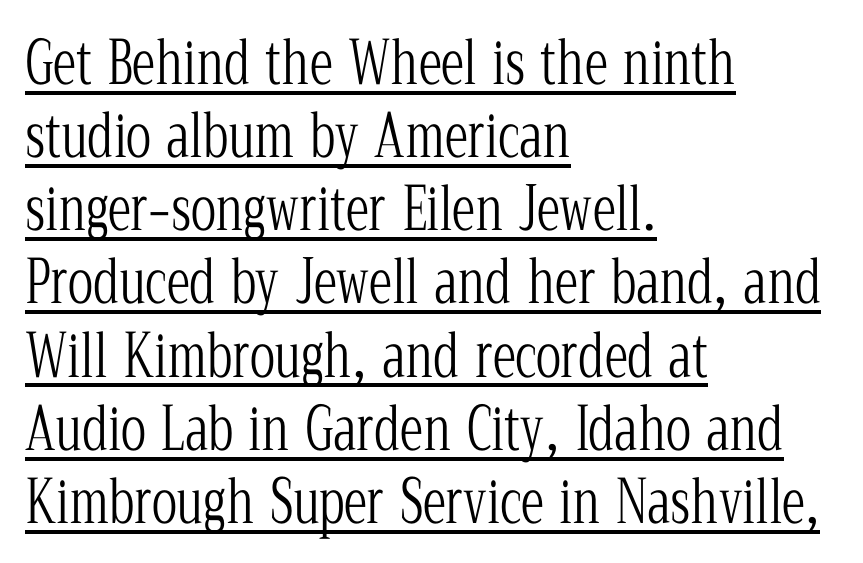
Do the characters align in a grid? No, the font is proportional. Every character sits straight up, as roman type does. The passage shown is underscored from start to finish. The compositor pushed each line to the left boundary. Glyph-to-glyph distance matches everyday printed text. The typeface has the unassuming heft of standard copy or less.
